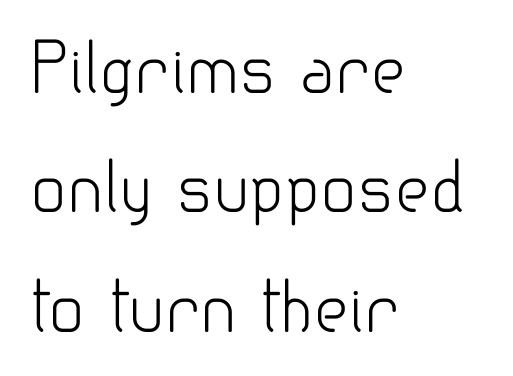
Q: Is the text bold? A: No.
Q: Is the text italic (slanted)? A: No, it is upright.
Q: Is the typeface a serif or a sans-serif typeface? A: Sans-serif.
Q: Is the text underlined? A: No.
Q: How is the paragraph aligned? A: Left-aligned.
Q: Is the spacing between letters normal or unusually wide? A: Normal.
Q: Width (condensed, normal, or wide)? A: Normal.
Q: Stroke contrast? A: Low.
Q: x-height? A: Small.
Q: Monospaced? A: No.
